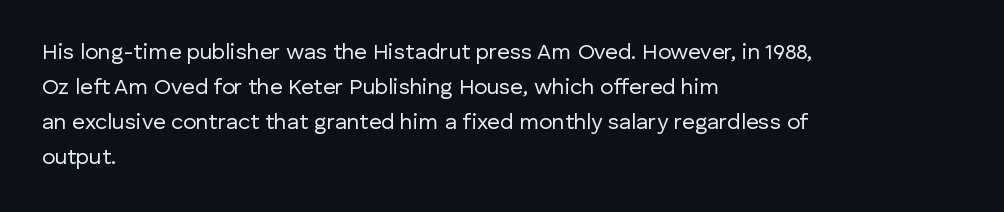
The image shows 22 px text type, upright; set left-aligned, normal line spacing (1.59x), normal letter spacing, not underlined.
